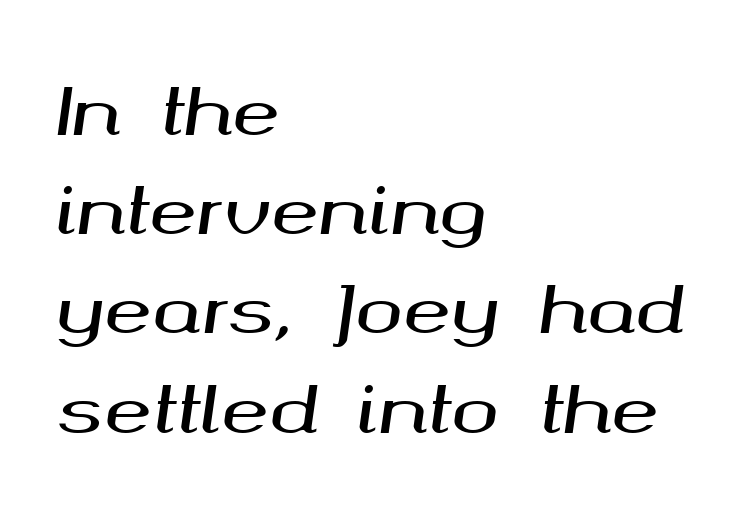
The image shows 64 px wide type, italic (leaning right); set left-aligned, normal line spacing (1.55x), normal letter spacing, not underlined; medium stroke contrast and a medium x-height.
